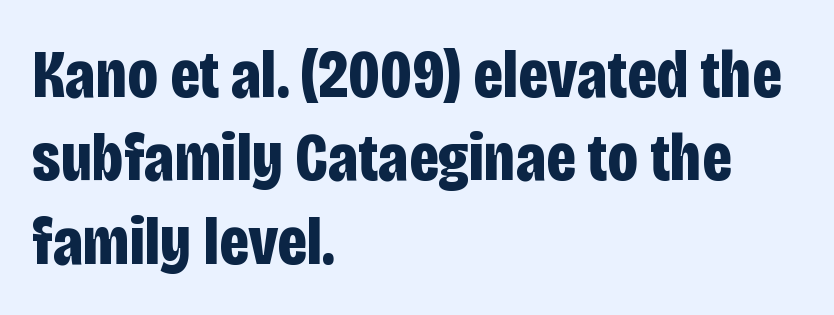
The image shows 69 px bold, condensed sans-serif type, upright; set left-aligned, line spacing 1.21x, normal letter spacing, not underlined; low stroke contrast and a large x-height.
